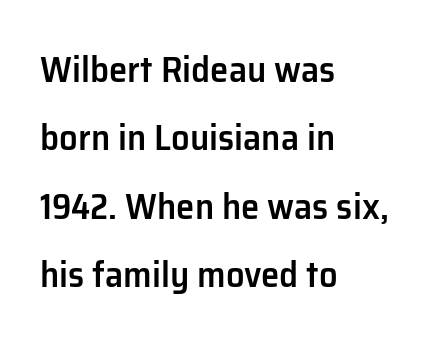
{"serif": "no", "italic": "no", "bold": "semi", "weight": "semibold", "width": "normal", "stroke_contrast": "low", "x_height": "medium", "monospaced": "no", "underline": "no", "align": "left", "line_spacing_ratio": 1.85, "letter_spacing": "normal", "letter_spacing_em": 0.0, "glyph_px": 37}
